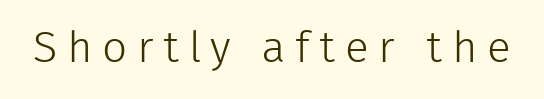
Honestly, the letter spacing is so wide it's the main thing you notice. Character widths vary here, with narrow letters taking less room than wide ones. Stroke thickness stays within the range of a standard reading face or lighter. Letterform terminals end flat and unadorned throughout the passage. The strip under each line holds only bare page. Is there any slant? The stems are plumb.
